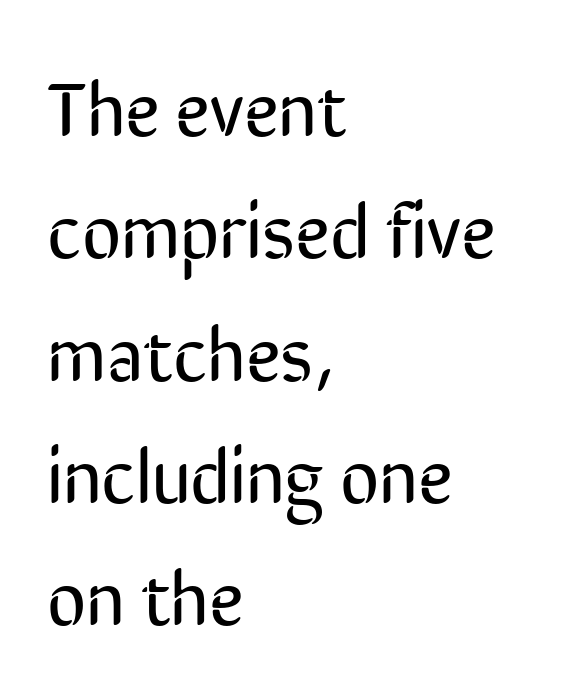
Q: Is the text bold? A: No.
Q: Is the text italic (slanted)? A: No, it is upright.
Q: Is the typeface a serif or a sans-serif typeface? A: Sans-serif.
Q: Is the text underlined? A: No.
Q: How is the paragraph aligned? A: Left-aligned.
Q: Is the spacing between letters normal or unusually wide? A: Normal.
Q: Is the spacing between lines tight, normal or loose? A: Normal.
Q: Width (condensed, normal, or wide)? A: Condensed.
Q: Stroke contrast? A: Low.
Q: x-height? A: Medium.
Q: Monospaced? A: No.
